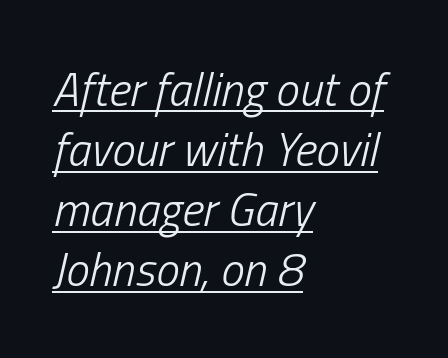
{"italic": "yes", "lean": "right", "slant_degrees": 13, "bold": "no", "weight": "light", "width": "condensed", "stroke_contrast": "low", "x_height": "medium", "monospaced": "no", "underline": "yes", "align": "left", "line_spacing": "normal", "line_spacing_ratio": 1.28, "letter_spacing": "normal", "letter_spacing_em": 0.0, "glyph_px": 47}
